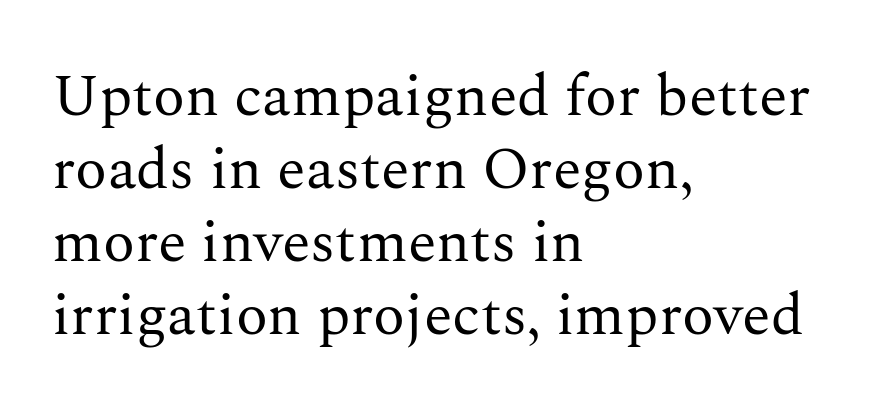
Q: Is the text bold? A: No.
Q: Is the text italic (slanted)? A: No, it is upright.
Q: Is the typeface a serif or a sans-serif typeface? A: Serif.
Q: Is the text underlined? A: No.
Q: How is the paragraph aligned? A: Left-aligned.
Q: Is the spacing between letters normal or unusually wide? A: Normal.
Q: Width (condensed, normal, or wide)? A: Normal.
Q: Stroke contrast? A: Medium.
Q: x-height? A: Medium.
Q: Monospaced? A: No.
